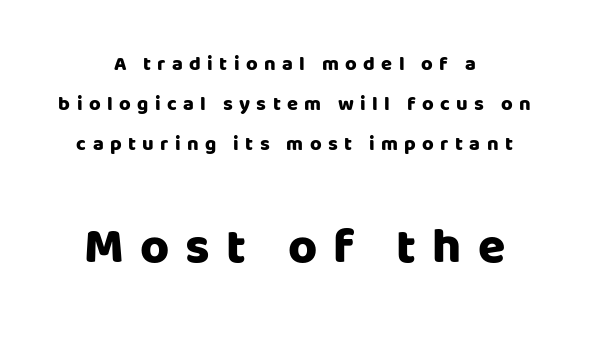
The image shows 50 px heavy sans-serif type, upright; set centered, loose line spacing (2.0x), unusually wide letter spacing (+0.32 em), not underlined; the second (bottom) block is 2.5x larger; low stroke contrast and a large x-height.
